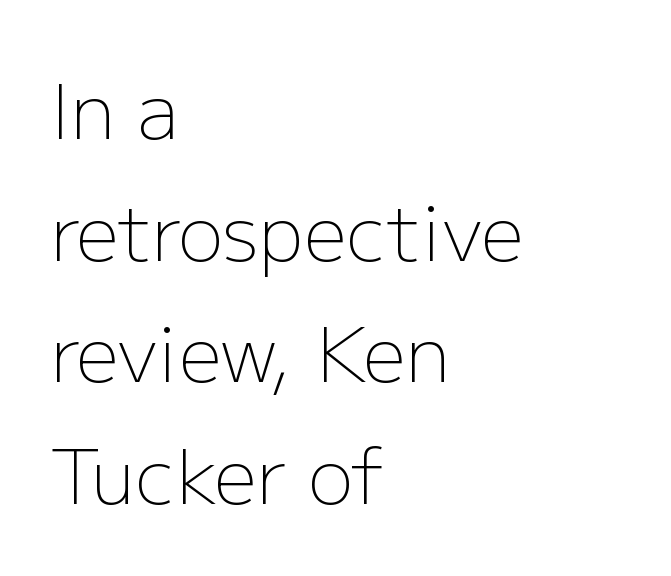
{"serif": "no", "italic": "no", "bold": "no", "weight": "light", "width": "normal", "stroke_contrast": "low", "x_height": "medium", "monospaced": "no", "underline": "no", "align": "left", "line_spacing": "normal", "line_spacing_ratio": 1.6, "letter_spacing": "normal", "letter_spacing_em": 0.0, "glyph_px": 76}
